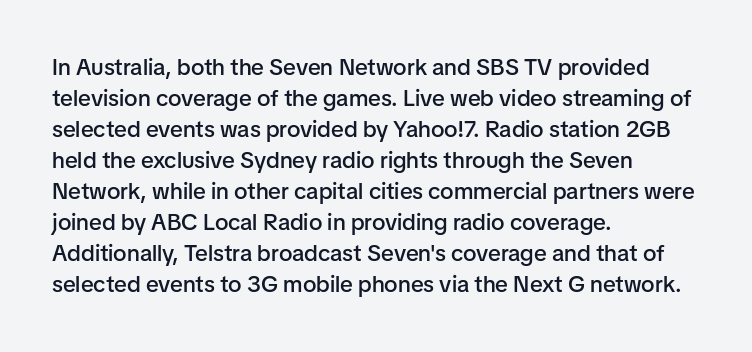
{"italic": "no", "bold": "semi", "underline": "no", "align": "left", "line_spacing": "normal", "line_spacing_ratio": 1.35, "letter_spacing": "normal", "letter_spacing_em": 0.0, "glyph_px": 23}
